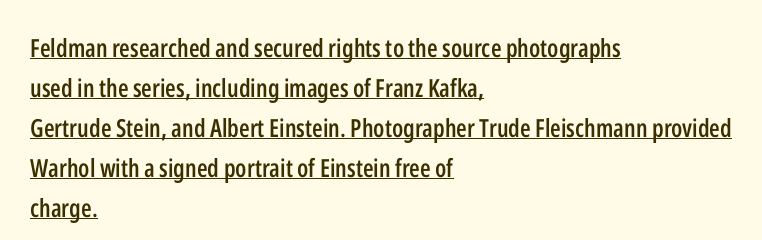
Q: Is the text bold? A: Semi-bold.
Q: Is the text italic (slanted)? A: No, it is upright.
Q: Is the text underlined? A: Yes.
Q: How is the paragraph aligned? A: Left-aligned.
Q: Is the spacing between letters normal or unusually wide? A: Normal.
Q: Is the spacing between lines tight, normal or loose? A: Normal.
